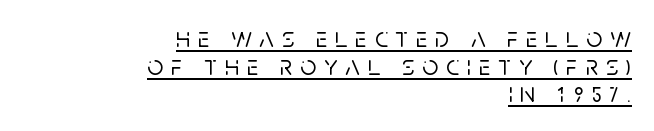
{"serif": "no", "italic": "no", "width": "normal", "stroke_contrast": "low", "x_height": "large", "monospaced": "no", "underline": "yes", "align": "right", "line_spacing": "tight", "line_spacing_ratio": 0.99, "letter_spacing": "wide", "letter_spacing_em": 0.28, "glyph_px": 28}
